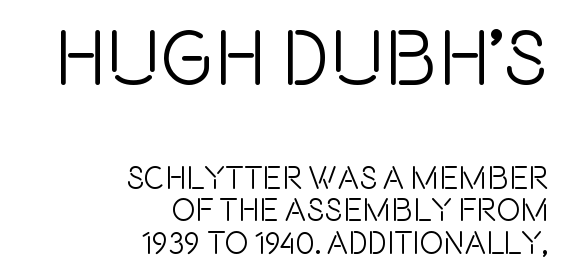
The image shows 79 px condensed sans-serif type, upright; set right-aligned, tight line spacing (1.01x), normal letter spacing, not underlined; the first (top) block is 2.47x larger; a large x-height.
